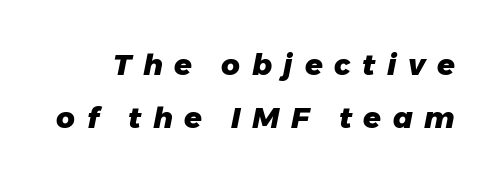
The image shows 29 px heavy type, italic (leaning right); set line spacing 1.82x, unusually wide letter spacing (+0.4 em), not underlined; low stroke contrast and a medium x-height.
